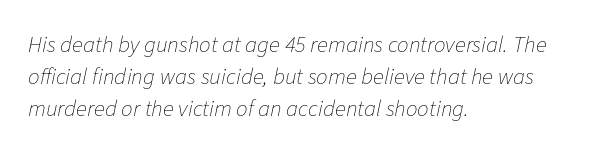
Q: Is the text bold? A: No.
Q: Is the text italic (slanted)? A: Yes, it leans right by about 11 degrees.
Q: Is the text underlined? A: No.
Q: How is the paragraph aligned? A: Left-aligned.
Q: Is the spacing between letters normal or unusually wide? A: Normal.
Q: Is the spacing between lines tight, normal or loose? A: Normal.
